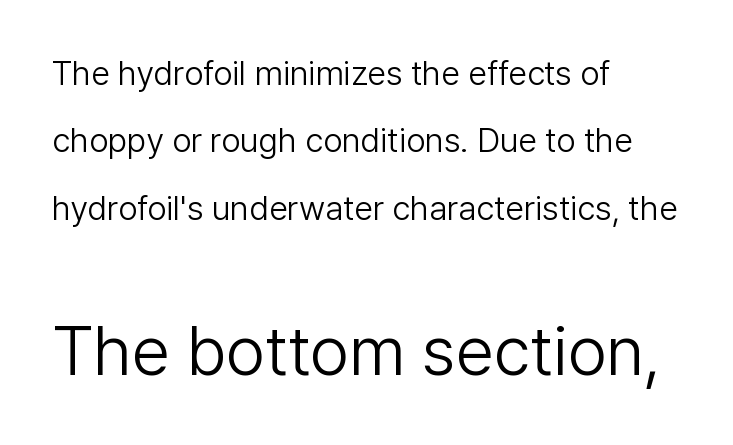
Here the designer chose a conventional face with non-uniform glyph widths. The emphasis by scale lands on block number two, below. The space beneath each line is pristine and unruled. Loosely led — the rows are spread out. These lines are composed in type without serifs.
